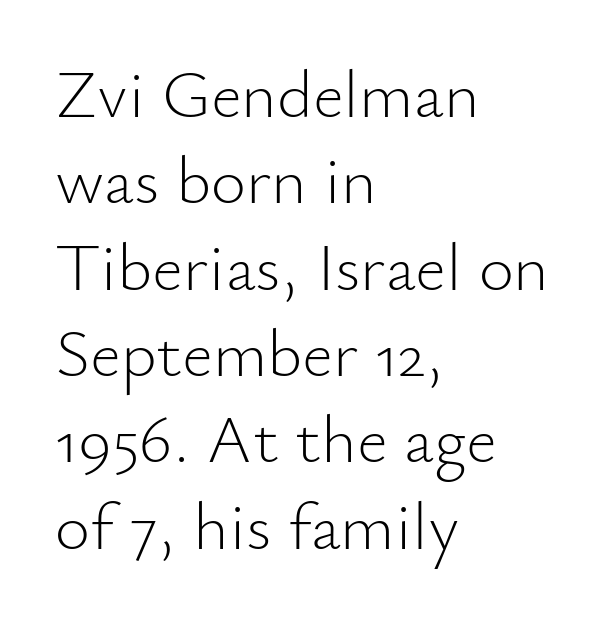
You could not count columns in this text — the font is proportionally spaced. The weight tops out at a normal text grade. You could call the tracking neutral — neither tight nor loose. The lettering stays uniformly vertical, giving the passage a roman look. Each row of text sits above clean, open space.
